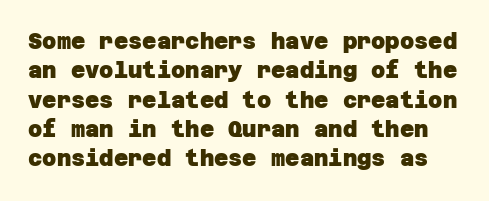
This block has exactly the height ordinary leading produces. The sample has been set heavy, in full bold. Descenders hang freely into open space. Observe the ordinary spacing: letters are neighbours, not strangers.
